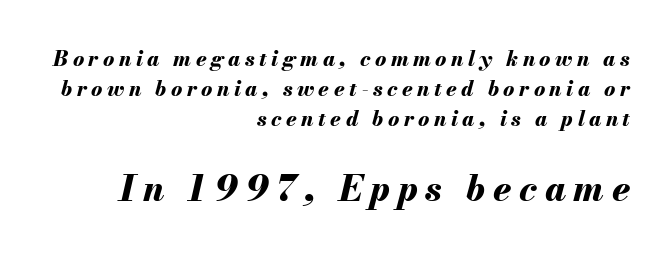
The image shows 36 px bold type, italic (leaning right); set right-aligned, normal line spacing (1.42x), unusually wide letter spacing (+0.21 em), not underlined; the second (bottom) block is 1.71x larger; medium stroke contrast and a small x-height.
